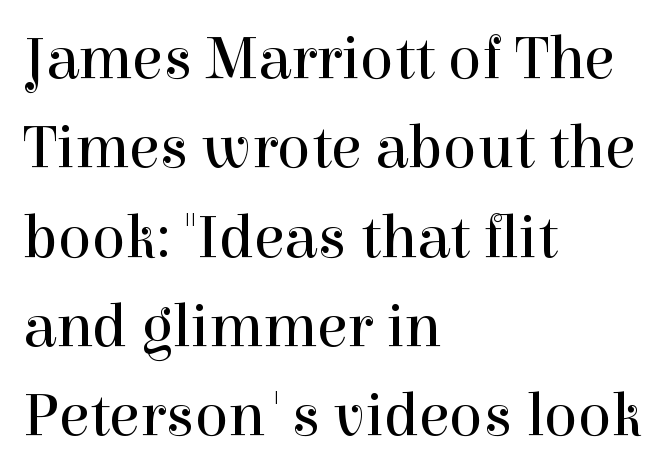
{"serif": "yes", "italic": "no", "bold": "no", "weight": "regular", "width": "normal", "x_height": "medium", "monospaced": "no", "underline": "no", "align": "left", "line_spacing": "normal", "line_spacing_ratio": 1.44, "letter_spacing": "normal", "letter_spacing_em": 0.0, "glyph_px": 62}
